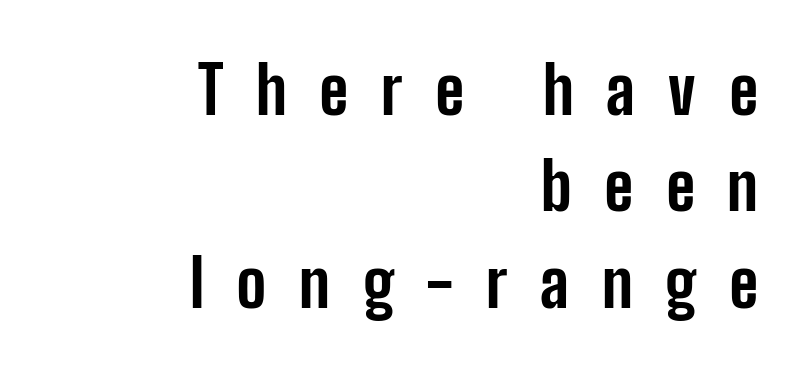
Tracking here is generous; glyphs stand well apart from one another. The text was rendered using a sans face with plain stroke endings. Spacing verdict: proportional, widths tailored to each character. In terms of posture, this sample is upright.
